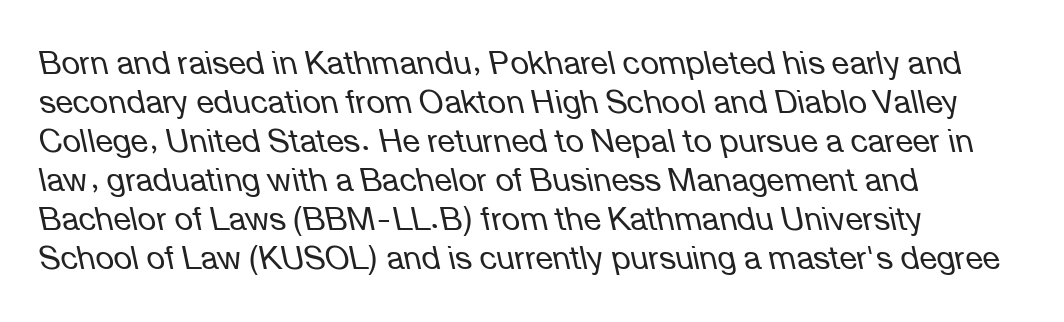
Q: Is the text bold? A: No.
Q: Is the text italic (slanted)? A: Yes, it leans left by about 12 degrees.
Q: Is the text underlined? A: No.
Q: How is the paragraph aligned? A: Left-aligned.
Q: Is the spacing between letters normal or unusually wide? A: Normal.
Q: Width (condensed, normal, or wide)? A: Normal.
Q: Stroke contrast? A: Low.
Q: x-height? A: Medium.
Q: Monospaced? A: No.
